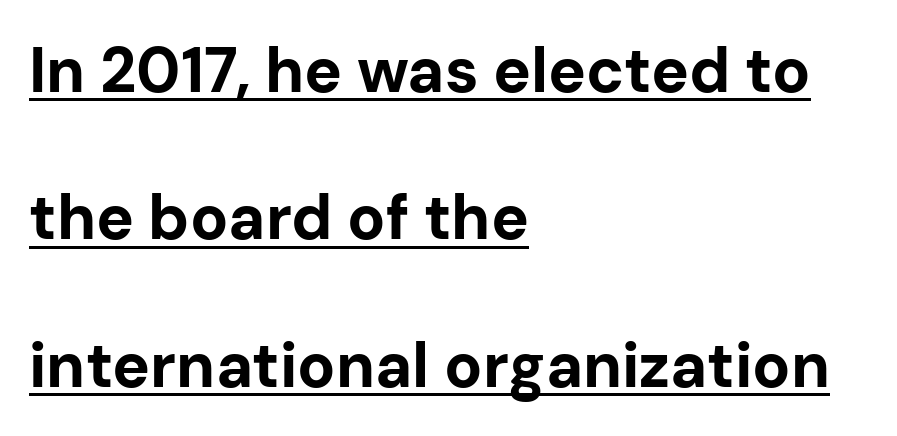
Q: Is the text bold? A: Yes.
Q: Is the text italic (slanted)? A: No, it is upright.
Q: Is the typeface a serif or a sans-serif typeface? A: Sans-serif.
Q: Is the text underlined? A: Yes.
Q: How is the paragraph aligned? A: Left-aligned.
Q: Is the spacing between letters normal or unusually wide? A: Normal.
Q: Is the spacing between lines tight, normal or loose? A: Loose.
Q: Width (condensed, normal, or wide)? A: Normal.
Q: Stroke contrast? A: Low.
Q: x-height? A: Medium.
Q: Monospaced? A: No.
